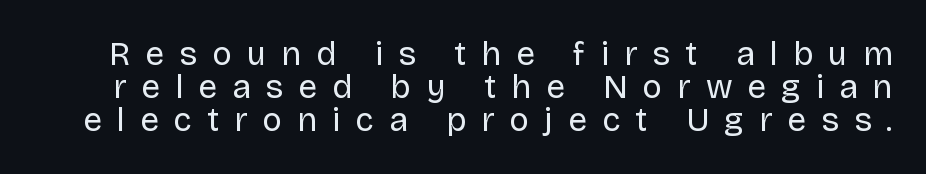
Is this a fixed-width face? No — the glyphs have proportional, varying widths. The horizontal fit of the characters is loose and conspicuously gappy. You can tell it's not italic because the verticals are truly vertical. Quick note: interline space is minimal. The passage shown is not underscored anywhere. The weight tops out at a normal text grade.
